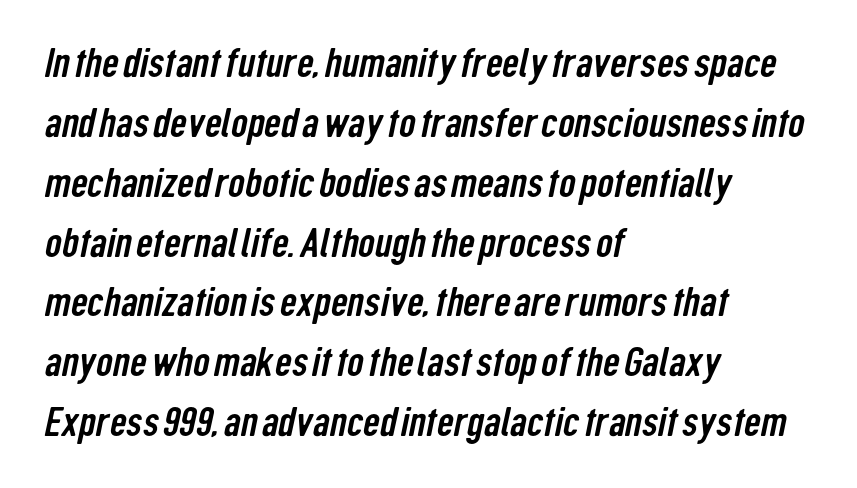
One glance says typical: line gaps are just what's usual. Tracking here is standard; glyphs follow each other at the usual distance. In terms of letterform style, serifs are entirely absent. The space directly below the letters is spotless. The typesetter chose a ragged-right arrangement here. Here the designer chose a conventional face with non-uniform glyph widths.
